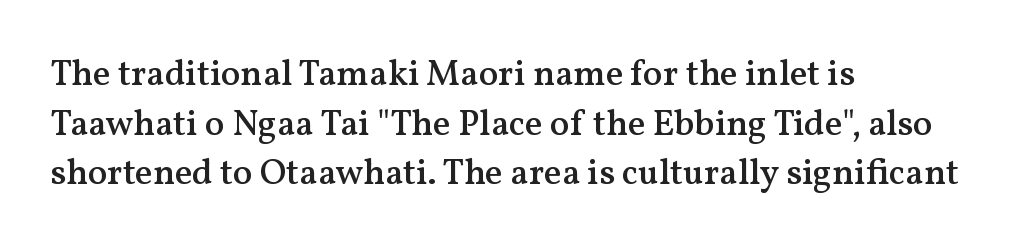
One-word summary of the alignment: left. It's the straight-up-and-down kind of type. The designer left line spacing at the default. The designer went with a serif here, giving each stem small feet.
